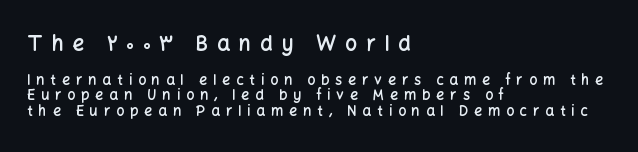
Q: Is the text bold? A: Semi-bold.
Q: Is the text italic (slanted)? A: No, it is upright.
Q: Is the text underlined? A: No.
Q: How is the paragraph aligned? A: Left-aligned.
Q: Is the spacing between letters normal or unusually wide? A: Unusually wide.
Q: Is the spacing between lines tight, normal or loose? A: Tight.
Q: Which block of text is set in a larger size, the first (top) or the second (bottom)? A: The first (top) one.
